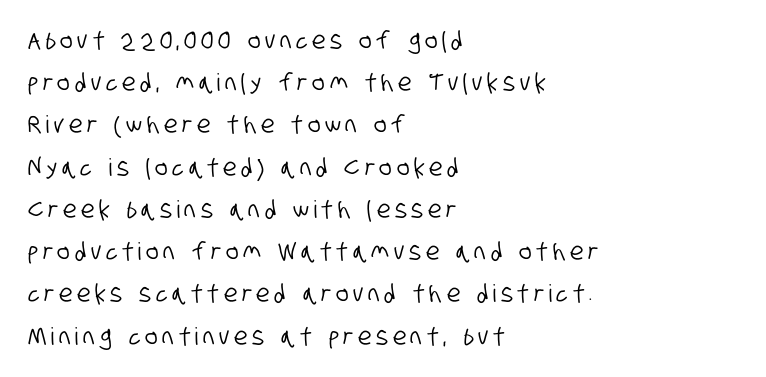
Q: Is the text underlined? A: No.
Q: How is the paragraph aligned? A: Left-aligned.
Q: Is the spacing between letters normal or unusually wide? A: Unusually wide.
